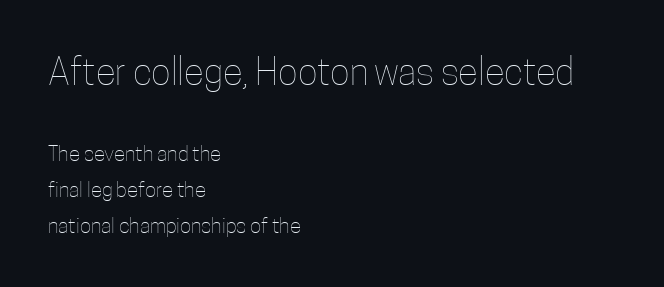
Q: Is the text bold? A: No.
Q: Is the text italic (slanted)? A: No, it is upright.
Q: Is the text underlined? A: No.
Q: How is the paragraph aligned? A: Left-aligned.
Q: Is the spacing between letters normal or unusually wide? A: Normal.
Q: Is the spacing between lines tight, normal or loose? A: Normal.
Q: Which block of text is set in a larger size, the first (top) or the second (bottom)? A: The first (top) one.
Q: Width (condensed, normal, or wide)? A: Condensed.
Q: Stroke contrast? A: Low.
Q: x-height? A: Medium.
Q: Monospaced? A: No.
